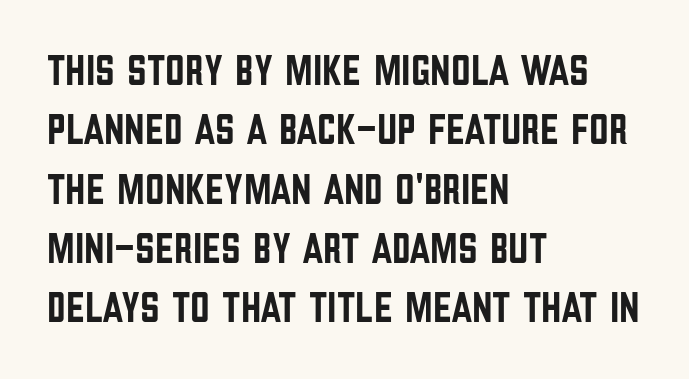
Q: Is the text italic (slanted)? A: No, it is upright.
Q: Is the typeface a serif or a sans-serif typeface? A: Sans-serif.
Q: Is the text underlined? A: No.
Q: How is the paragraph aligned? A: Left-aligned.
Q: Is the spacing between letters normal or unusually wide? A: Normal.
Q: Is the spacing between lines tight, normal or loose? A: Normal.
Q: Width (condensed, normal, or wide)? A: Condensed.
Q: Stroke contrast? A: Low.
Q: x-height? A: Large.
Q: Monospaced? A: No.
